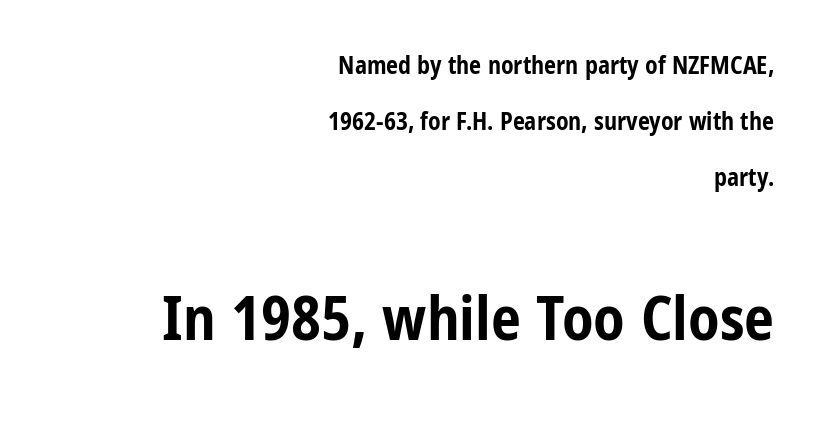
The letters carry no serifs — their stems end cleanly without finishing strokes. Teacher's note: observe the even right margin — that is flush-right alignment. The passage shown has conventional tracking throughout. Each letter keeps its own natural width here, so spacing adapts to shape. Plain, unruled lines of type.
